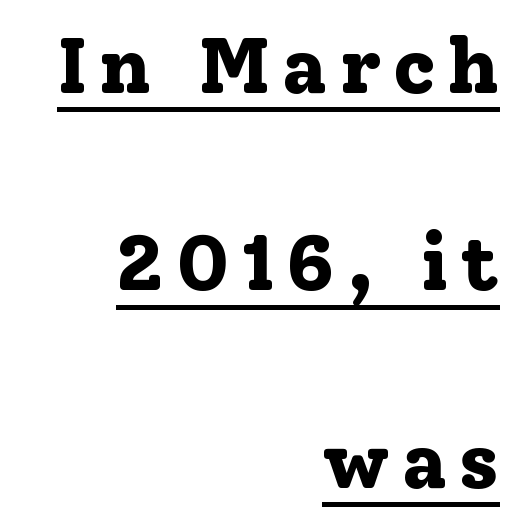
The setting favours the right margin, as signatures and pull-quotes sometimes do. In terms of weight, the rendering is a true, heavy bold. Each letter's strokes conclude with small projecting serifs. What decoration does the sample have? An underline. Ordinary non-slanted type is in use.
